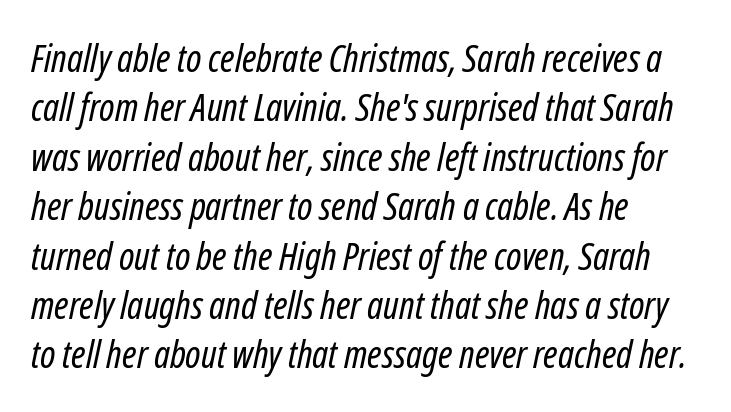
The image shows 38 px regular-weight, condensed type, italic (leaning right); set left-aligned, normal line spacing (1.3x), normal letter spacing, not underlined; low stroke contrast and a medium x-height.
